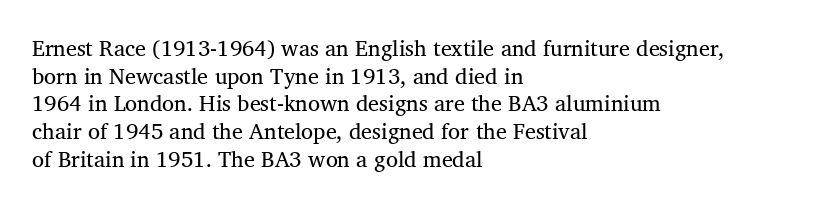
Q: Is the text bold? A: No.
Q: Is the text underlined? A: No.
Q: How is the paragraph aligned? A: Left-aligned.
Q: Is the spacing between letters normal or unusually wide? A: Normal.
Q: Is the spacing between lines tight, normal or loose? A: Normal.
